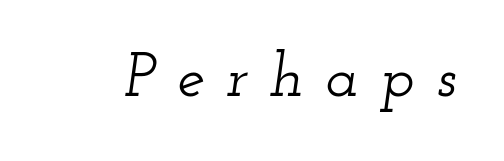
The rendering uses natural spacing where letterforms have individual widths. Each letter's strokes conclude with small projecting serifs. These lines have a slow, spaced-out rhythm from letter to letter. Italic? Definitely — the glyphs are oblique. Glance below the letters and you will spot only blank space.
